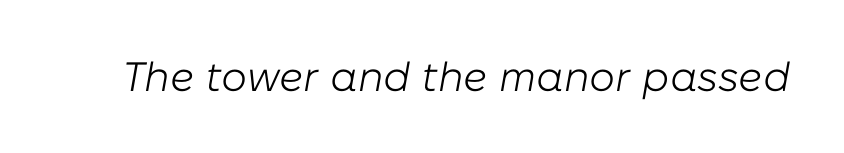
Q: Is the text bold? A: No.
Q: Is the text italic (slanted)? A: Yes, it leans right by about 10 degrees.
Q: Is the text underlined? A: No.
Q: Is the spacing between letters normal or unusually wide? A: Normal.
Q: Width (condensed, normal, or wide)? A: Normal.
Q: Stroke contrast? A: Low.
Q: x-height? A: Medium.
Q: Monospaced? A: No.
